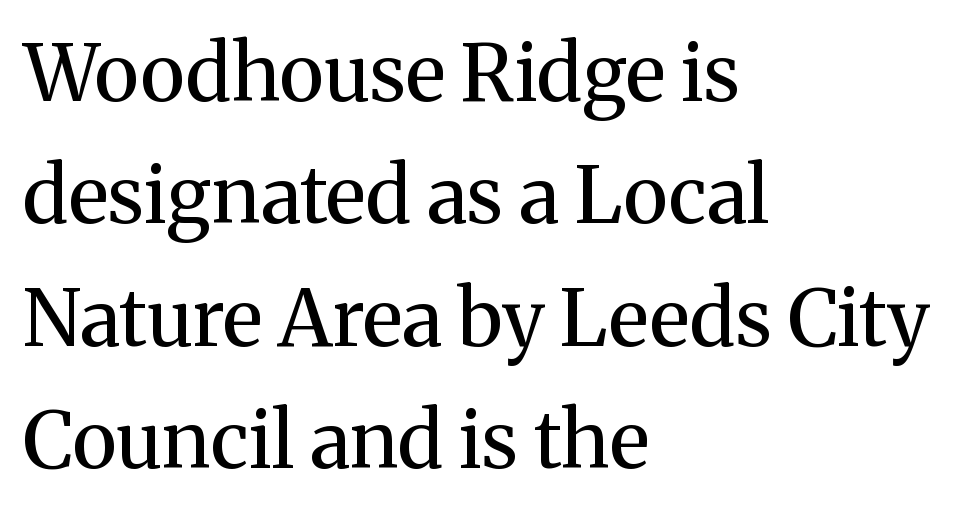
{"serif": "yes", "italic": "no", "bold": "no", "weight": "regular", "width": "normal", "stroke_contrast": "medium", "x_height": "medium", "monospaced": "no", "underline": "no", "align": "left", "line_spacing": "normal", "line_spacing_ratio": 1.55, "letter_spacing": "normal", "letter_spacing_em": 0.0, "glyph_px": 79}
